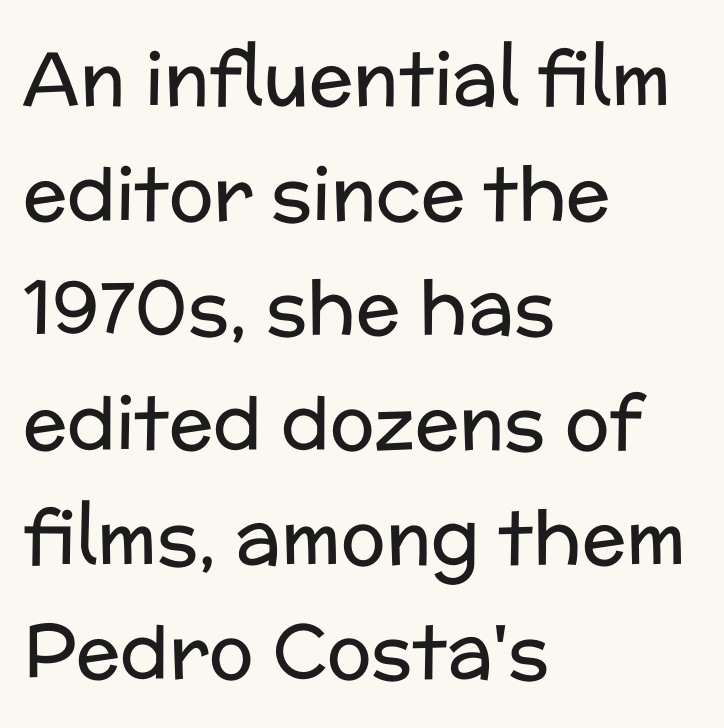
{"serif": "no", "italic": "no", "bold": "no", "weight": "regular", "width": "normal", "stroke_contrast": "low", "x_height": "medium", "monospaced": "no", "underline": "no", "align": "left", "line_spacing": "normal", "line_spacing_ratio": 1.55, "letter_spacing": "normal", "letter_spacing_em": 0.0, "glyph_px": 74}
